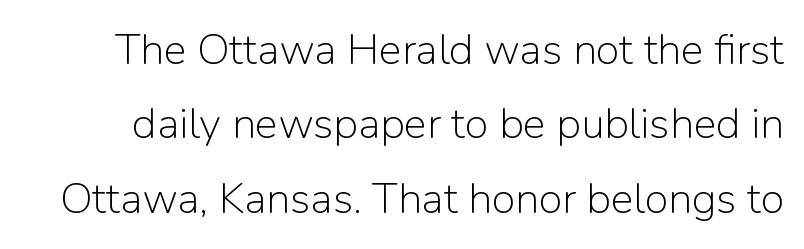
Q: Is the text bold? A: No.
Q: Is the text italic (slanted)? A: No, it is upright.
Q: Is the typeface a serif or a sans-serif typeface? A: Sans-serif.
Q: Is the text underlined? A: No.
Q: Is the spacing between letters normal or unusually wide? A: Normal.
Q: Width (condensed, normal, or wide)? A: Normal.
Q: Stroke contrast? A: Low.
Q: x-height? A: Medium.
Q: Monospaced? A: No.
